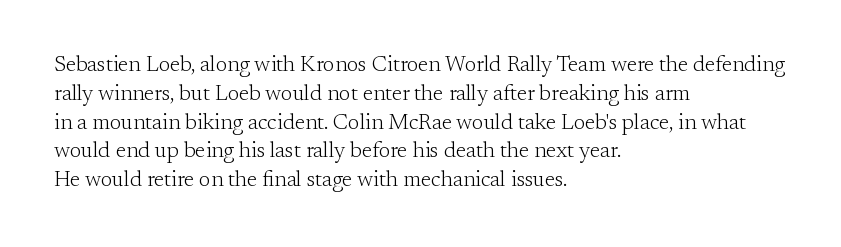
{"italic": "no", "bold": "no", "underline": "no", "align": "left", "line_spacing": "normal", "line_spacing_ratio": 1.31, "letter_spacing": "normal", "letter_spacing_em": 0.0, "glyph_px": 22}
